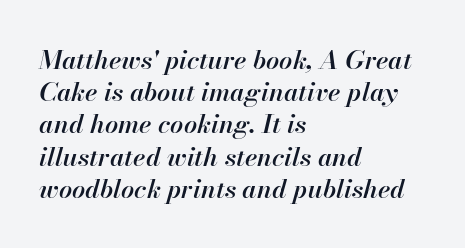
{"italic": "yes", "lean": "right", "slant_degrees": 13, "bold": "semi", "underline": "no", "align": "left", "line_spacing_ratio": 1.24, "letter_spacing": "normal", "letter_spacing_em": 0.0, "glyph_px": 26}
